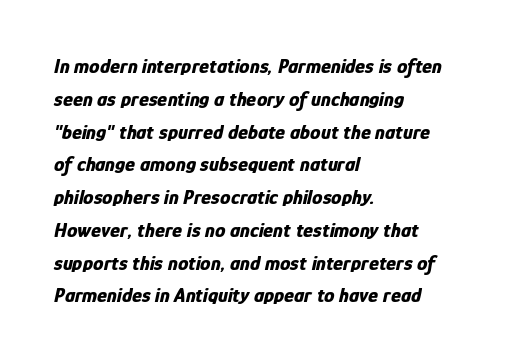
Q: Is the text bold? A: Yes.
Q: Is the text italic (slanted)? A: Yes, it leans right by about 12 degrees.
Q: Is the text underlined? A: No.
Q: How is the paragraph aligned? A: Left-aligned.
Q: Is the spacing between letters normal or unusually wide? A: Normal.
Q: Is the spacing between lines tight, normal or loose? A: Normal.
